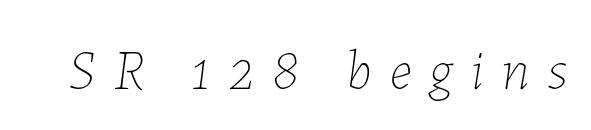
Q: Is the text bold? A: No.
Q: Is the text italic (slanted)? A: Yes, it leans right by about 7 degrees.
Q: Is the text underlined? A: No.
Q: Is the spacing between letters normal or unusually wide? A: Unusually wide.
Q: Width (condensed, normal, or wide)? A: Normal.
Q: Stroke contrast? A: Low.
Q: x-height? A: Medium.
Q: Monospaced? A: No.
